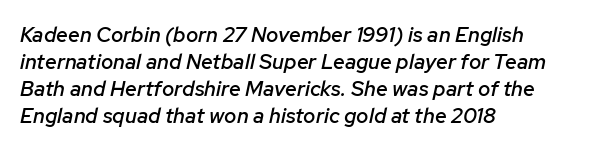
Compared with a centered layout, this one pins lines to the left instead. The lettering tilts uniformly, giving the passage an italic look. Reading down the column, the eye jumps a familiar distance to each next line. Students, note that the glyphs here touch the page at normal intervals.
